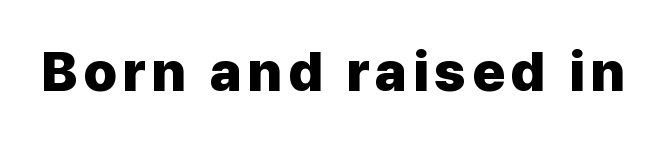
The characters look thick and weighty, a clear bold. Are there feet on the stems? There aren't — it's a sans. You could not count columns in this text — the font is proportionally spaced. A clean baseline with only descenders dipping below it.
